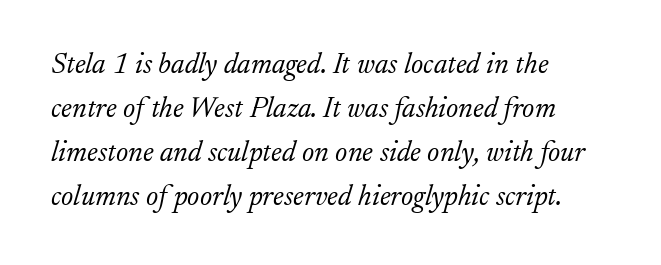
Q: Is the text bold? A: No.
Q: Is the text italic (slanted)? A: Yes, it leans right by about 17 degrees.
Q: Is the typeface a serif or a sans-serif typeface? A: Serif.
Q: Is the text underlined? A: No.
Q: How is the paragraph aligned? A: Left-aligned.
Q: Is the spacing between letters normal or unusually wide? A: Normal.
Q: Is the spacing between lines tight, normal or loose? A: Normal.
Q: Width (condensed, normal, or wide)? A: Normal.
Q: Stroke contrast? A: Low.
Q: x-height? A: Small.
Q: Monospaced? A: No.
